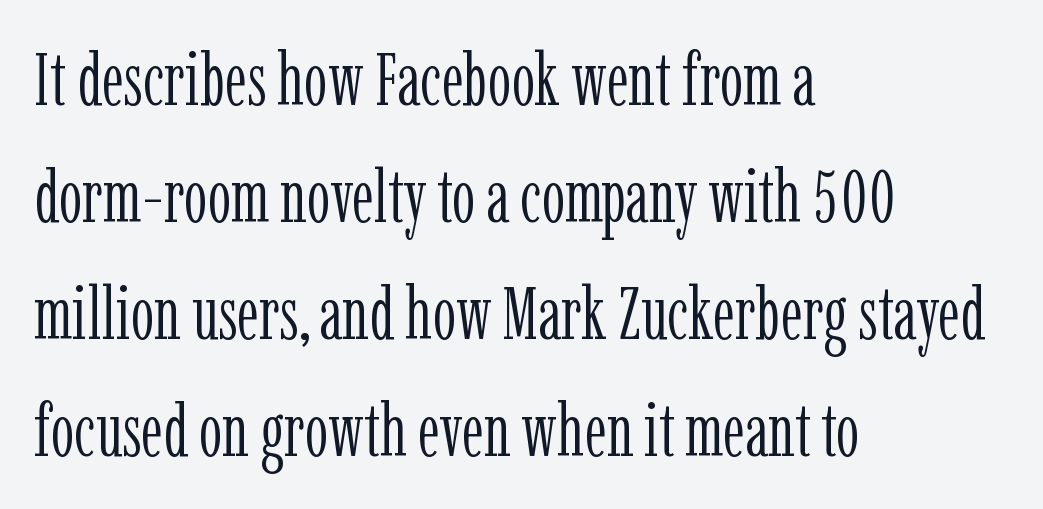
Students, observe: this is what conventionally led text looks like. Compared with typical body copy, the letter spacing here is the same. To sum up the face: it has serifs. The rendering uses natural spacing where letterforms have individual widths. The rendering anchors every line to the left-hand side. A light-to-regular cut is what we see here.
